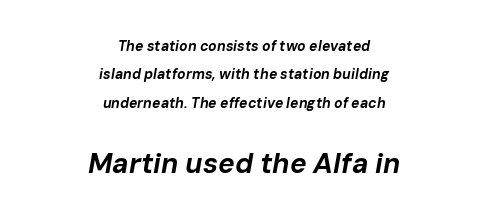
Q: Is the text bold? A: Yes.
Q: Is the text italic (slanted)? A: Yes, it leans right by about 10 degrees.
Q: Is the text underlined? A: No.
Q: How is the paragraph aligned? A: Centered.
Q: Is the spacing between letters normal or unusually wide? A: Normal.
Q: Is the spacing between lines tight, normal or loose? A: Loose.
Q: Which block of text is set in a larger size, the first (top) or the second (bottom)? A: The second (bottom) one.
Q: Width (condensed, normal, or wide)? A: Normal.
Q: Stroke contrast? A: Low.
Q: x-height? A: Medium.
Q: Monospaced? A: No.
